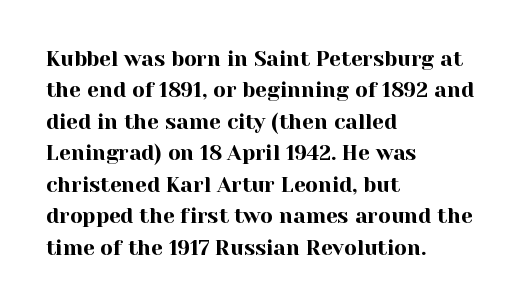
{"italic": "no", "underline": "no", "align": "left", "line_spacing": "normal", "line_spacing_ratio": 1.5, "letter_spacing": "normal", "letter_spacing_em": 0.0, "glyph_px": 21}
